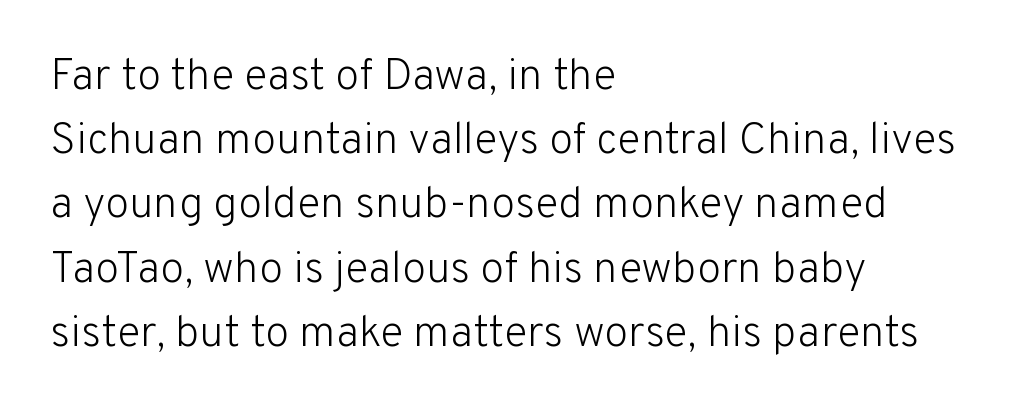
The image shows 44 px light sans-serif type, upright; set left-aligned, normal line spacing (1.46x), normal letter spacing, not underlined; low stroke contrast and a medium x-height.
